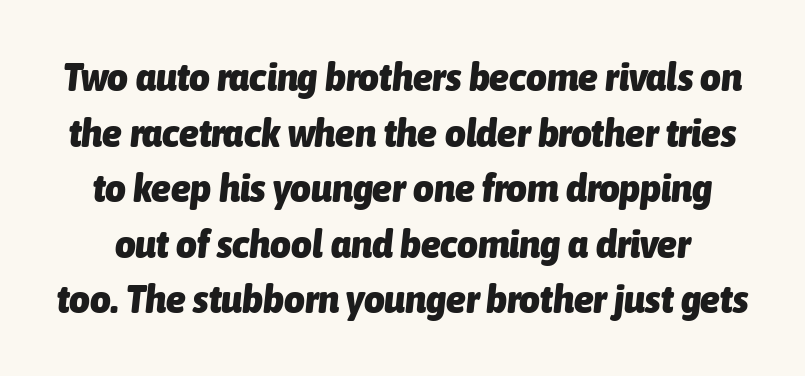
Q: Is the text bold? A: Yes.
Q: Is the text italic (slanted)? A: Yes, it leans right by about 6 degrees.
Q: Is the text underlined? A: No.
Q: Is the spacing between letters normal or unusually wide? A: Normal.
Q: Is the spacing between lines tight, normal or loose? A: Normal.
Q: Width (condensed, normal, or wide)? A: Condensed.
Q: Stroke contrast? A: Low.
Q: x-height? A: Medium.
Q: Monospaced? A: No.
